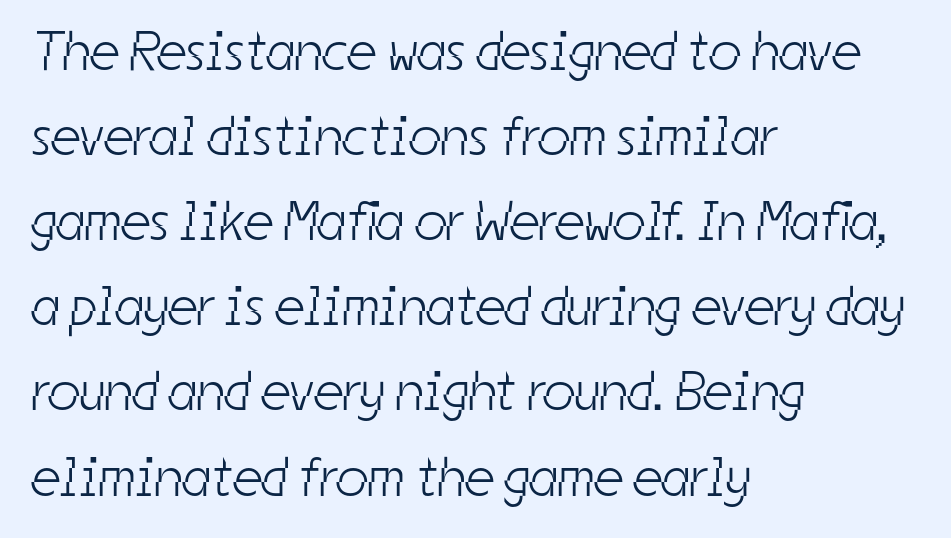
The image shows 56 px light, condensed sans-serif type; set left-aligned, normal line spacing (1.52x), normal letter spacing, not underlined; low stroke contrast and a medium x-height.
